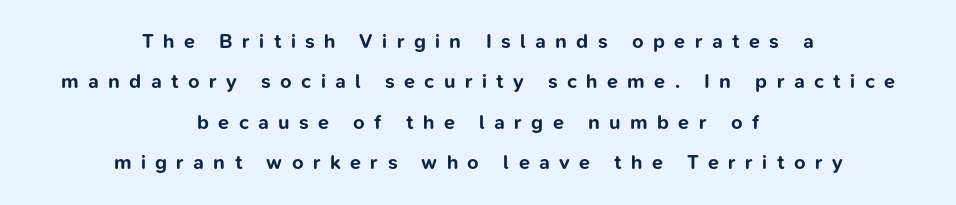
Q: Is the text bold? A: Yes.
Q: Is the text italic (slanted)? A: No, it is upright.
Q: Is the text underlined? A: No.
Q: How is the paragraph aligned? A: Centered.
Q: Is the spacing between letters normal or unusually wide? A: Unusually wide.
Q: Is the spacing between lines tight, normal or loose? A: Loose.
